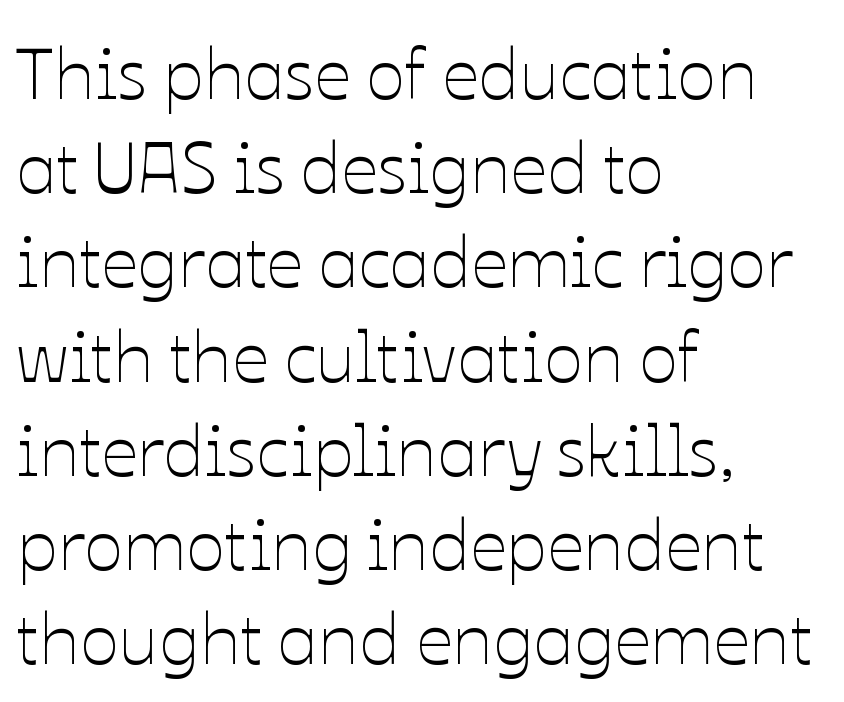
Q: Is the text bold? A: No.
Q: Is the text italic (slanted)? A: No, it is upright.
Q: Is the text underlined? A: No.
Q: How is the paragraph aligned? A: Left-aligned.
Q: Is the spacing between letters normal or unusually wide? A: Normal.
Q: Is the spacing between lines tight, normal or loose? A: Normal.
Q: Width (condensed, normal, or wide)? A: Normal.
Q: Stroke contrast? A: Low.
Q: x-height? A: Medium.
Q: Monospaced? A: No.
